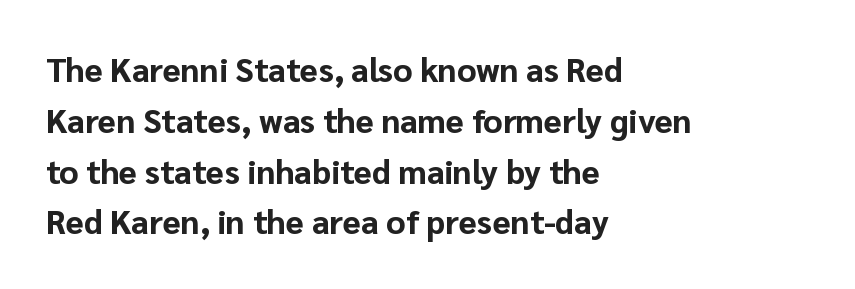
The image shows 33 px bold sans-serif type, upright; set left-aligned, normal line spacing (1.54x), normal letter spacing, not underlined; low stroke contrast and a medium x-height.
